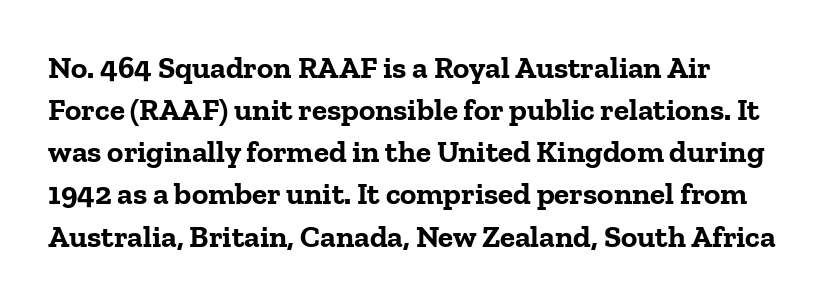
The image shows 31 px bold serif type, upright; set left-aligned, normal line spacing (1.36x), normal letter spacing, not underlined; low stroke contrast and a medium x-height.
